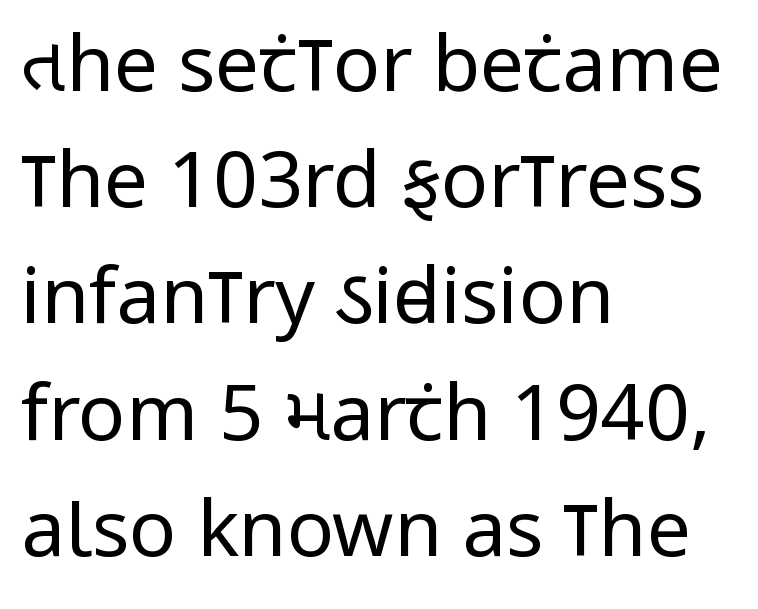
{"serif": "no", "italic": "no", "bold": "no", "weight": "regular", "width": "condensed", "stroke_contrast": "low", "x_height": "large", "monospaced": "no", "underline": "no", "align": "left", "line_spacing": "normal", "line_spacing_ratio": 1.49, "letter_spacing": "normal", "letter_spacing_em": 0.0, "glyph_px": 78}
